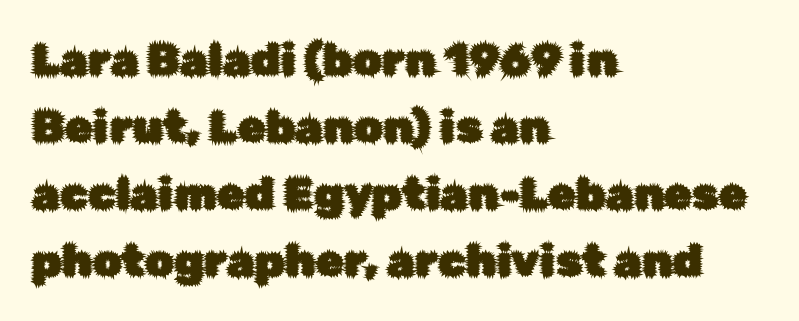
The image shows 45 px sans-serif type, upright; set left-aligned, normal line spacing (1.49x), normal letter spacing, not underlined; low stroke contrast and a medium x-height.
